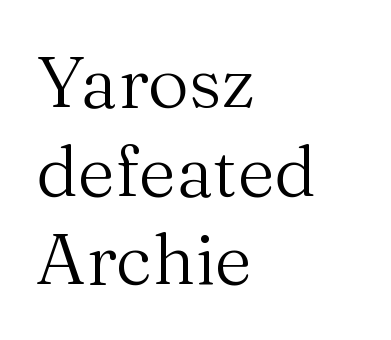
Nobody touched the tracking dial on this one. Nothing heavy about these letters — not bold at all. Is there any slant? The stems are plumb. The letters advance in unequal steps, a hallmark of proportional type. Short and long lines alike share a common starting point at left. Each row of text sits above clean, open space.
